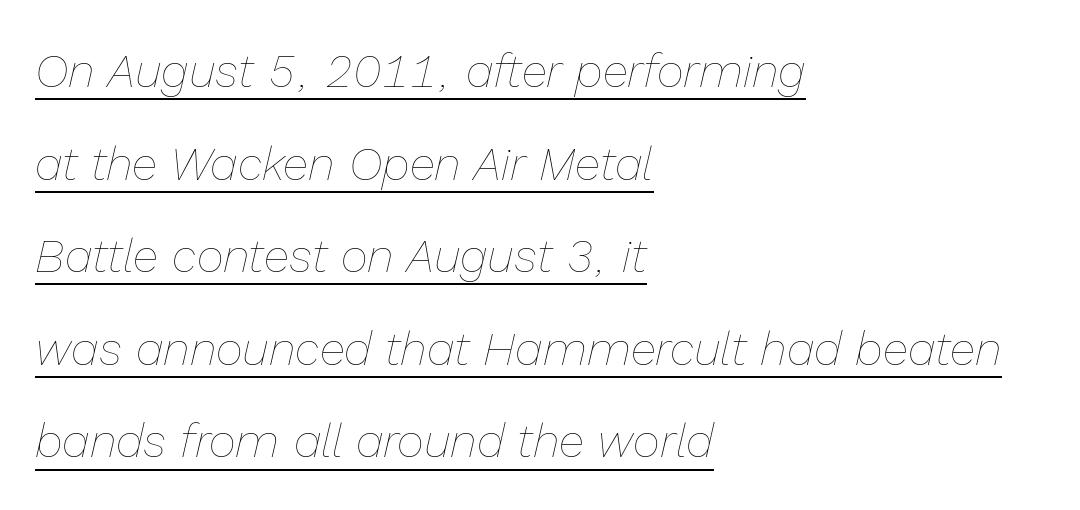
{"italic": "yes", "lean": "right", "slant_degrees": 13, "bold": "no", "weight": "thin", "width": "normal", "stroke_contrast": "low", "x_height": "medium", "monospaced": "no", "underline": "yes", "align": "left", "line_spacing": "loose", "line_spacing_ratio": 1.97, "letter_spacing": "normal", "letter_spacing_em": 0.0, "glyph_px": 47}
